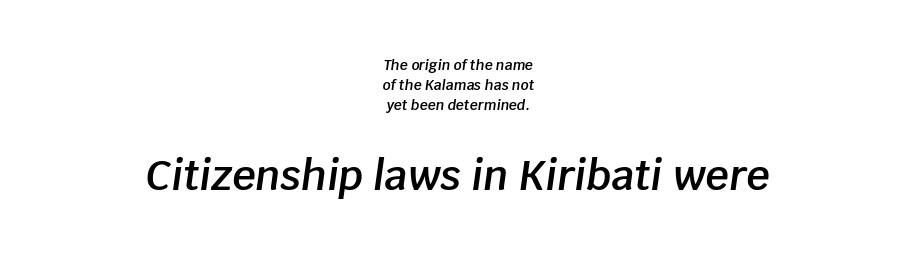
The image shows 41 px semibold type, italic (leaning right); set centered, normal line spacing (1.44x), normal letter spacing, not underlined; the second (bottom) block is 2.93x larger; low stroke contrast and a large x-height.
